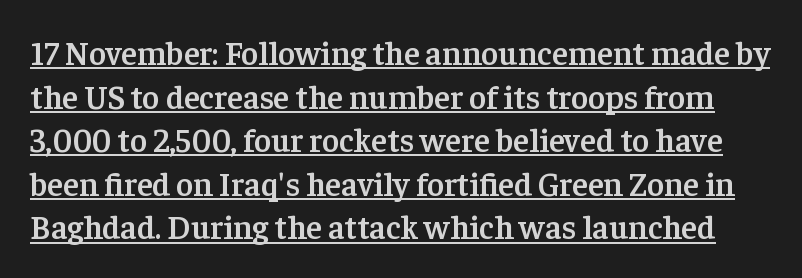
{"serif": "yes", "italic": "no", "bold": "semi", "weight": "semibold", "width": "normal", "stroke_contrast": "low", "x_height": "medium", "monospaced": "no", "underline": "yes", "line_spacing": "normal", "line_spacing_ratio": 1.32, "letter_spacing": "normal", "letter_spacing_em": 0.0, "glyph_px": 33}
